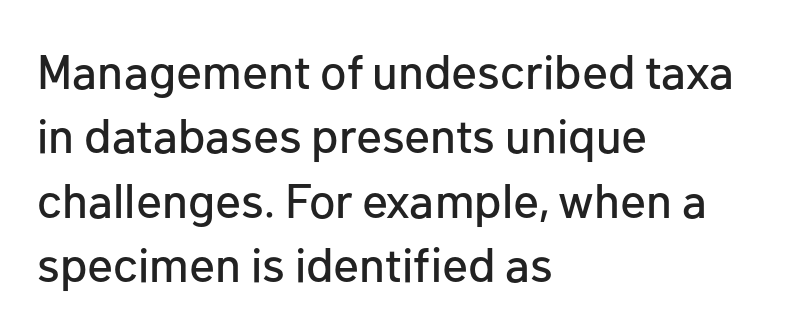
Unlike italic type, these characters show no tilt at all. The vertical gap from one line to the next is medium. Is the letter spacing exaggerated? No — it looks like the ordinary default. The rendering anchors every line to the left-hand side.
